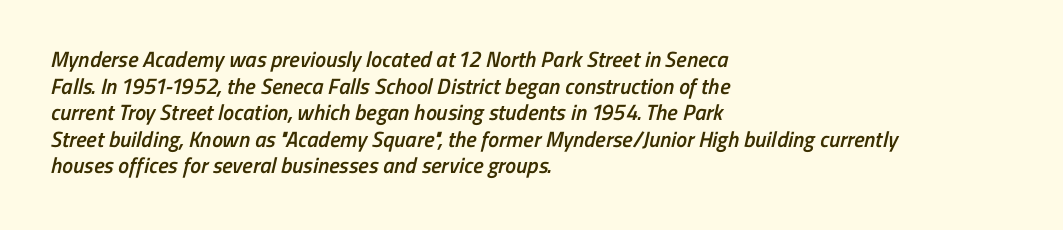
The face used here is a semibold: visibly heavier than regular, lighter than bold. Beneath every word, the page is bare. Between one letter and the next there's only the usual sliver of space. The setting favours the left margin, as ordinary paragraphs usually do.
